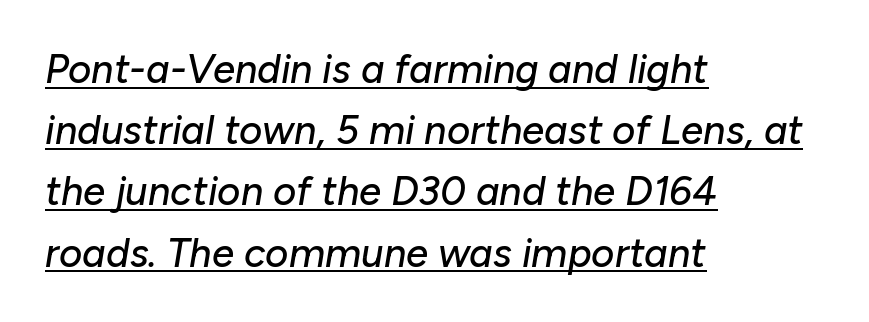
{"italic": "yes", "lean": "right", "slant_degrees": 10, "width": "normal", "stroke_contrast": "low", "x_height": "medium", "monospaced": "no", "underline": "yes", "align": "left", "line_spacing": "normal", "line_spacing_ratio": 1.53, "letter_spacing": "normal", "letter_spacing_em": 0.0, "glyph_px": 40}
